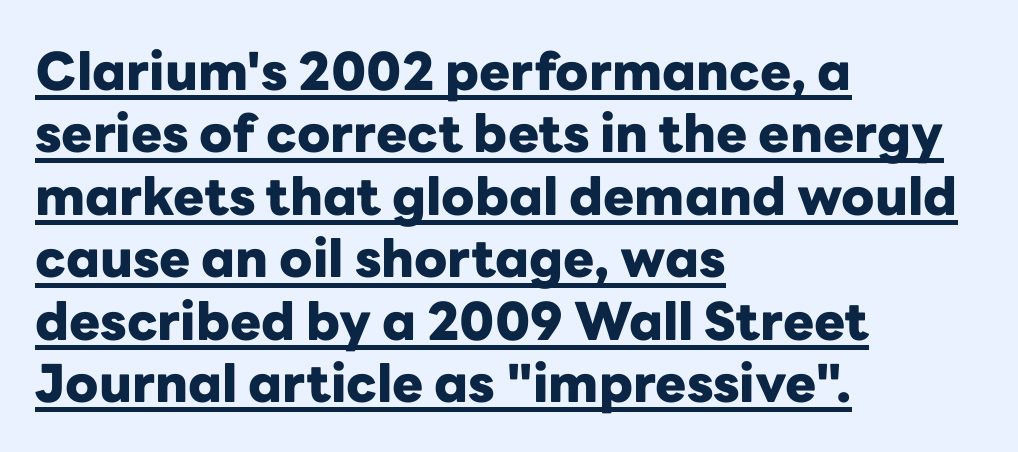
Q: Is the text bold? A: Yes.
Q: Is the text italic (slanted)? A: No, it is upright.
Q: Is the typeface a serif or a sans-serif typeface? A: Sans-serif.
Q: Is the text underlined? A: Yes.
Q: How is the paragraph aligned? A: Left-aligned.
Q: Is the spacing between letters normal or unusually wide? A: Normal.
Q: Width (condensed, normal, or wide)? A: Normal.
Q: Stroke contrast? A: Low.
Q: x-height? A: Medium.
Q: Monospaced? A: No.
